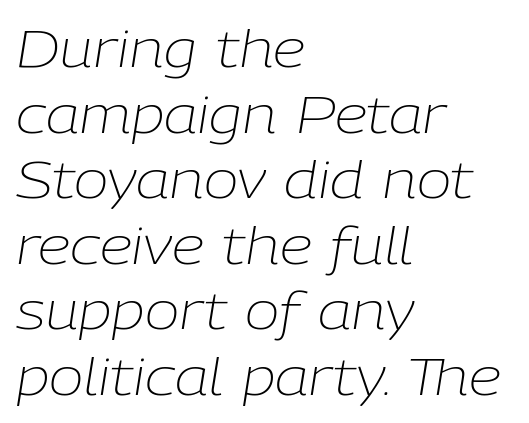
The rag falls on the right side of this text block. Anything drawn beneath the words? Only blank space. Summary of vertical rhythm: regular, with standard interline spacing. Inter-character spacing is left at the font's built-in metrics.
